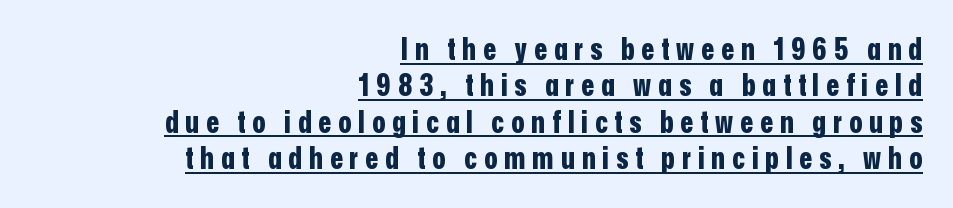
Do the letters lean? They stand straight. The glyphs are accompanied by a horizontal stroke just below them. Regarding serifs, this sample does without them. The face used here is rendered with a markedly widened letterfit. Do the characters align in a grid? No, the font is proportional.
